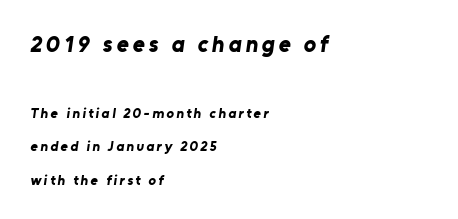
The image shows 23 px bold type; set left-aligned, loose line spacing (2.4x), not underlined; the first (top) block is 1.64x larger.
